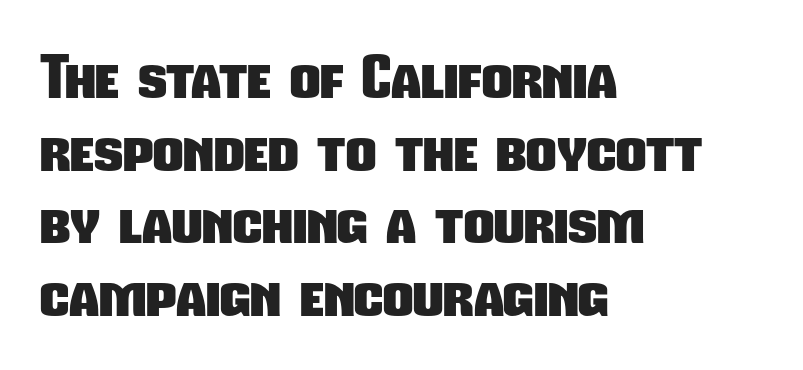
Q: Is the text bold? A: Yes.
Q: Is the typeface a serif or a sans-serif typeface? A: Sans-serif.
Q: Is the text underlined? A: No.
Q: How is the paragraph aligned? A: Left-aligned.
Q: Is the spacing between letters normal or unusually wide? A: Normal.
Q: Width (condensed, normal, or wide)? A: Condensed.
Q: Stroke contrast? A: Low.
Q: x-height? A: Medium.
Q: Monospaced? A: No.
